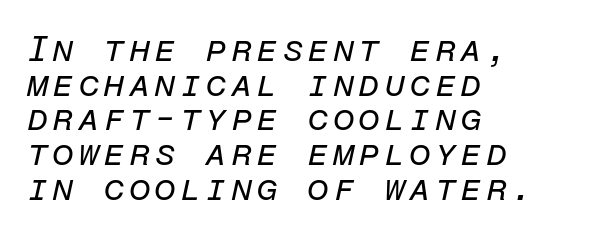
You could count columns in this text — the font is strictly monospaced. Quick note: italic. The passage is arranged the way most books set body copy — flush left. The baseline area is clear. The space between consecutive lines is stingy.
